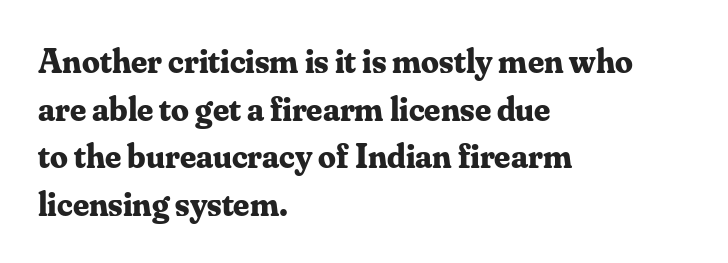
{"serif": "yes", "italic": "no", "bold": "yes", "weight": "bold", "width": "normal", "stroke_contrast": "medium", "x_height": "small", "monospaced": "no", "underline": "no", "align": "left", "line_spacing": "normal", "line_spacing_ratio": 1.36, "letter_spacing": "normal", "letter_spacing_em": 0.0, "glyph_px": 35}
